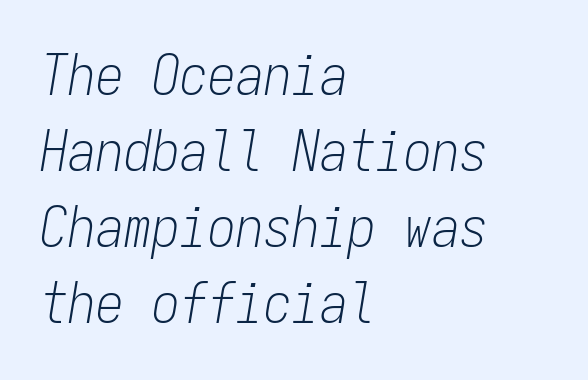
Q: Is the text bold? A: No.
Q: Is the text italic (slanted)? A: Yes, it leans right by about 9 degrees.
Q: Is the text underlined? A: No.
Q: How is the paragraph aligned? A: Left-aligned.
Q: Is the spacing between letters normal or unusually wide? A: Normal.
Q: Is the spacing between lines tight, normal or loose? A: Normal.
Q: Width (condensed, normal, or wide)? A: Condensed.
Q: Stroke contrast? A: Low.
Q: x-height? A: Medium.
Q: Monospaced? A: Yes.
